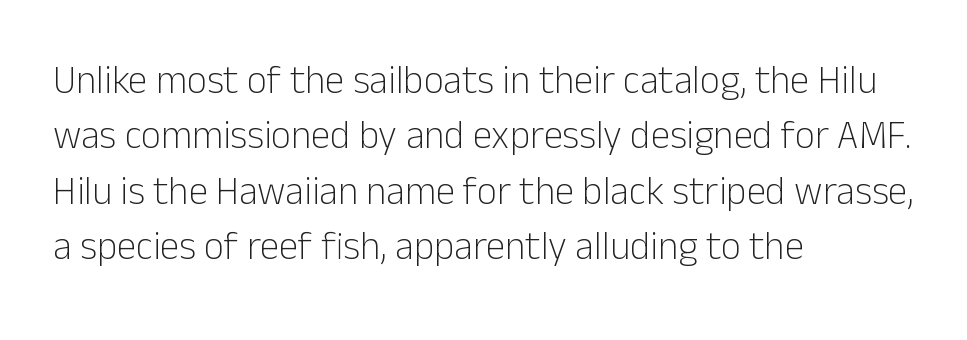
The lines in this sample share a left origin and differ only in where they stop. On a weight scale, this lands at 450 or below. No italicization has been applied; the sample stays upright. Regular leading.
